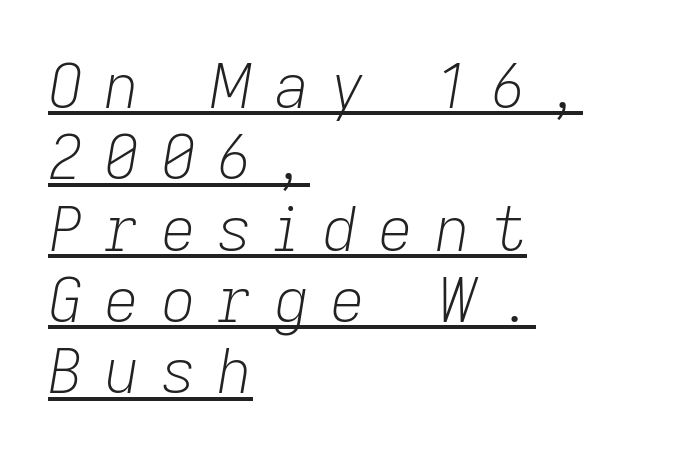
Q: Is the text bold? A: No.
Q: Is the text italic (slanted)? A: Yes, it leans right by about 9 degrees.
Q: Is the text underlined? A: Yes.
Q: How is the paragraph aligned? A: Left-aligned.
Q: Is the spacing between letters normal or unusually wide? A: Unusually wide.
Q: Width (condensed, normal, or wide)? A: Normal.
Q: Stroke contrast? A: Low.
Q: x-height? A: Medium.
Q: Monospaced? A: No.
